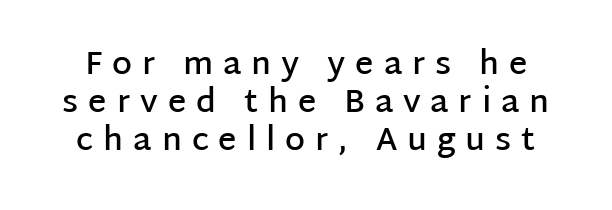
Q: Is the text bold? A: Semi-bold.
Q: Is the text italic (slanted)? A: No, it is upright.
Q: Is the typeface a serif or a sans-serif typeface? A: Sans-serif.
Q: Is the text underlined? A: No.
Q: Is the spacing between letters normal or unusually wide? A: Unusually wide.
Q: Width (condensed, normal, or wide)? A: Normal.
Q: Stroke contrast? A: Low.
Q: x-height? A: Large.
Q: Monospaced? A: No.
